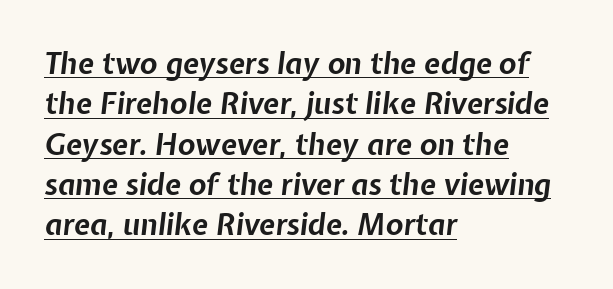
Q: Is the text bold? A: Yes.
Q: Is the text italic (slanted)? A: Yes, it leans right by about 7 degrees.
Q: Is the text underlined? A: Yes.
Q: How is the paragraph aligned? A: Left-aligned.
Q: Is the spacing between letters normal or unusually wide? A: Normal.
Q: Is the spacing between lines tight, normal or loose? A: Normal.
Q: Width (condensed, normal, or wide)? A: Normal.
Q: Stroke contrast? A: Low.
Q: x-height? A: Medium.
Q: Monospaced? A: No.
